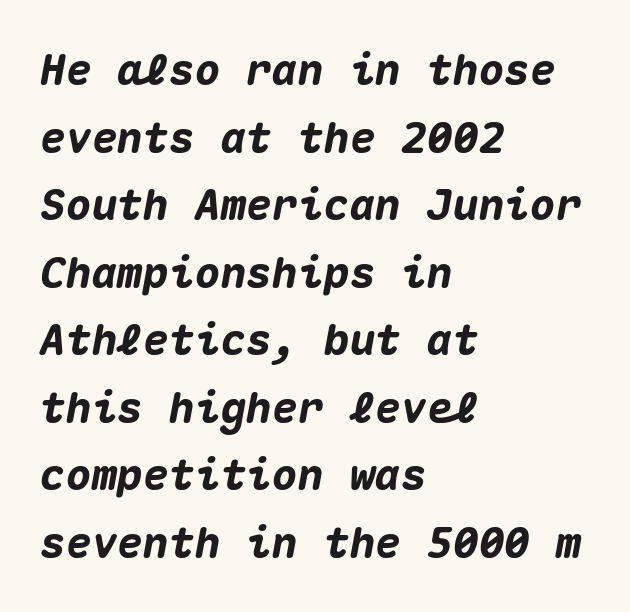
Q: Is the text bold? A: Yes.
Q: Is the text italic (slanted)? A: Yes, it leans right by about 10 degrees.
Q: Is the text underlined? A: No.
Q: How is the paragraph aligned? A: Left-aligned.
Q: Is the spacing between letters normal or unusually wide? A: Normal.
Q: Is the spacing between lines tight, normal or loose? A: Normal.
Q: Width (condensed, normal, or wide)? A: Normal.
Q: Stroke contrast? A: Medium.
Q: x-height? A: Medium.
Q: Monospaced? A: Yes.
